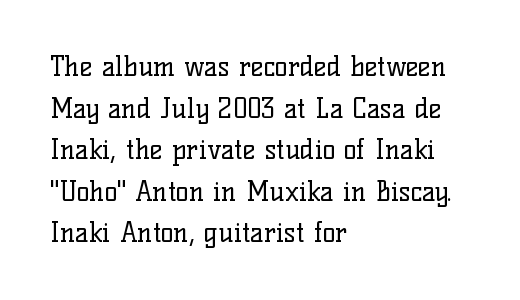
{"italic": "no", "bold": "no", "underline": "no", "align": "left", "line_spacing": "normal", "line_spacing_ratio": 1.54, "letter_spacing": "normal", "letter_spacing_em": 0.0, "glyph_px": 27}
